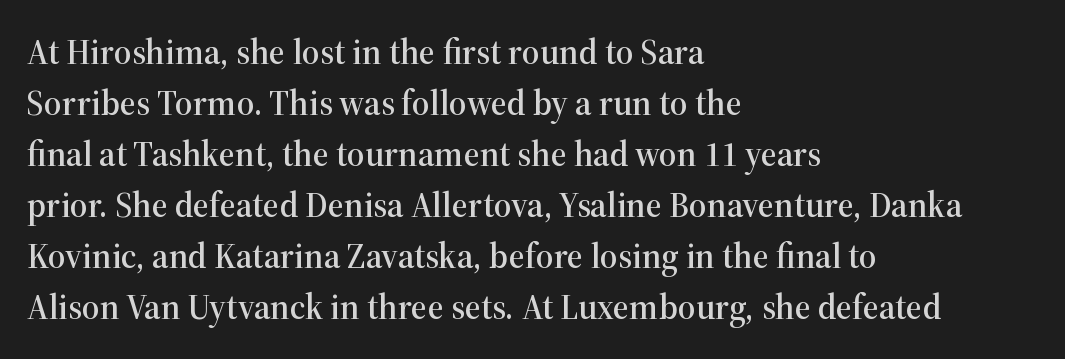
The image shows 35 px serif type, upright; set left-aligned, normal line spacing (1.46x), normal letter spacing, not underlined; high stroke contrast and a medium x-height.
